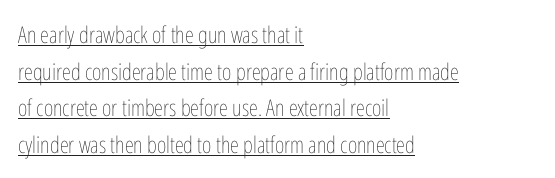
Regarding leading, the lines here are spaced in the standard way. Observe the ordinary spacing: letters are neighbours, not strangers. Weight: regular or lighter. The specimen includes a rule beneath the text block's lines. These lines were composed using upright roman letters.
